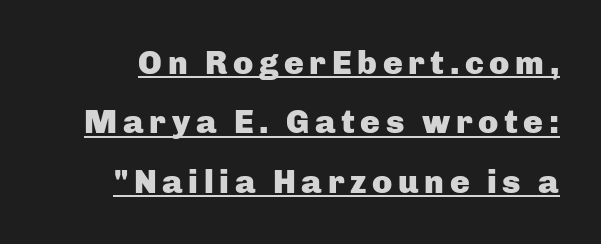
The image shows 33 px heavy sans-serif type, upright; set line spacing 1.8x, underlined; low stroke contrast and a medium x-height.
